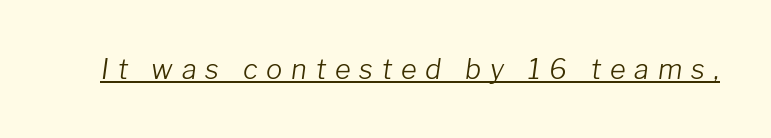
{"italic": "yes", "lean": "right", "slant_degrees": 8, "bold": "no", "underline": "yes", "letter_spacing": "wide", "letter_spacing_em": 0.33, "glyph_px": 27}
